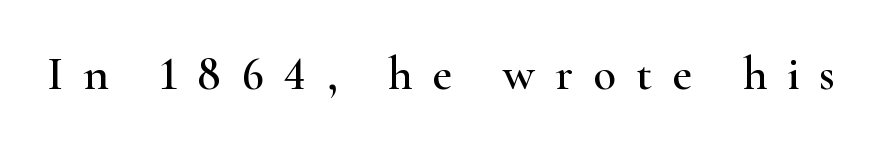
{"serif": "yes", "italic": "no", "width": "wide", "stroke_contrast": "high", "x_height": "small", "monospaced": "no", "underline": "no", "letter_spacing": "wide", "letter_spacing_em": 0.43, "glyph_px": 47}
